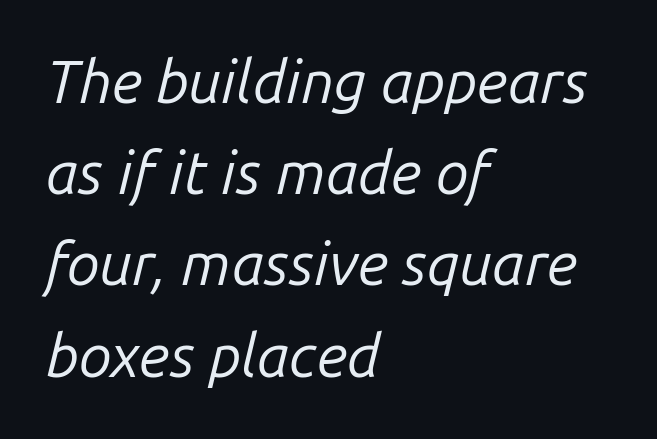
The image shows 60 px regular-weight type, italic (leaning right); set left-aligned, normal line spacing (1.52x), normal letter spacing, not underlined; low stroke contrast and a medium x-height.
